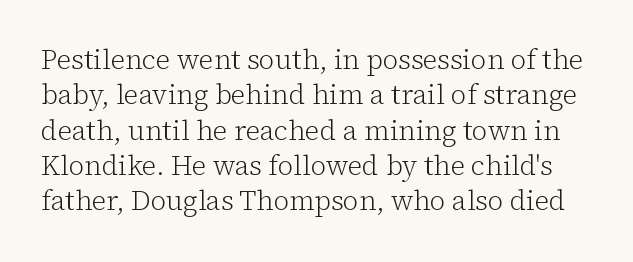
{"italic": "no", "bold": "no", "underline": "no", "line_spacing": "normal", "line_spacing_ratio": 1.31, "letter_spacing": "normal", "letter_spacing_em": 0.0, "glyph_px": 27}
